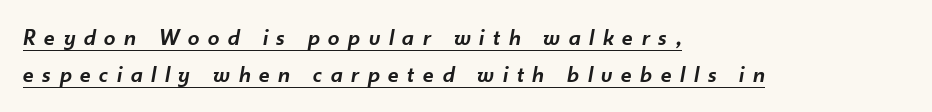
The image shows 23 px text type, italic (leaning right); set left-aligned, normal line spacing (1.62x), unusually wide letter spacing (+0.38 em), underlined.
